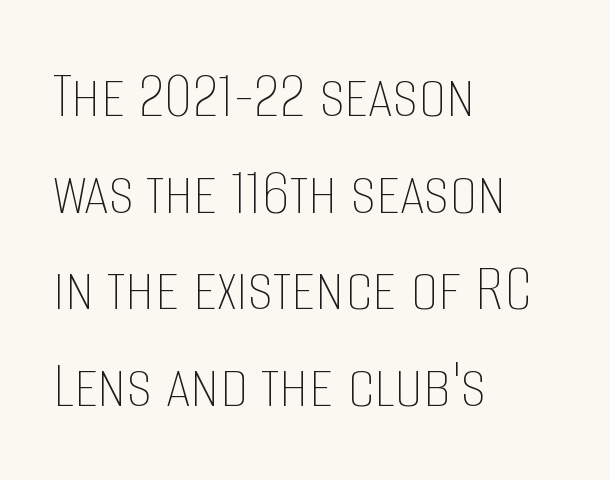
The image shows 70 px thin, condensed type, upright; set left-aligned, normal line spacing (1.38x), normal letter spacing, not underlined; low stroke contrast and a large x-height.
